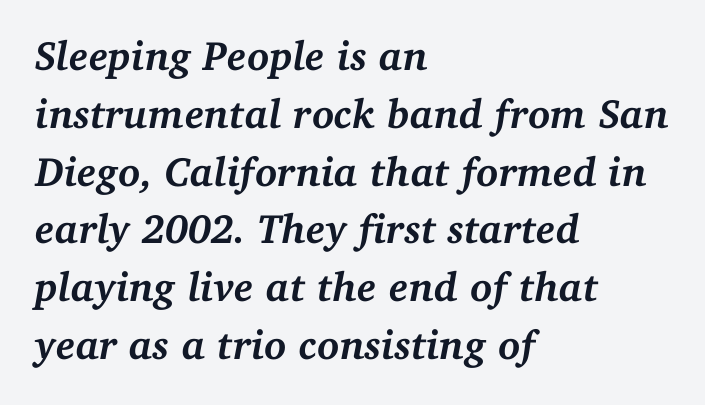
Q: Is the text bold? A: Yes.
Q: Is the text italic (slanted)? A: Yes, it leans right by about 11 degrees.
Q: Is the typeface a serif or a sans-serif typeface? A: Serif.
Q: Is the text underlined? A: No.
Q: How is the paragraph aligned? A: Left-aligned.
Q: Is the spacing between letters normal or unusually wide? A: Normal.
Q: Is the spacing between lines tight, normal or loose? A: Normal.
Q: Width (condensed, normal, or wide)? A: Normal.
Q: Stroke contrast? A: Medium.
Q: x-height? A: Medium.
Q: Monospaced? A: No.
